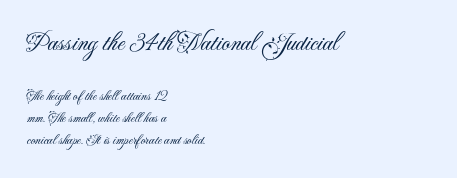
The typesetting does not lean heavy: it is not bold. These lines stack with their left ends in a neat column. Default kerning and tracking; the words read as compact shapes.
